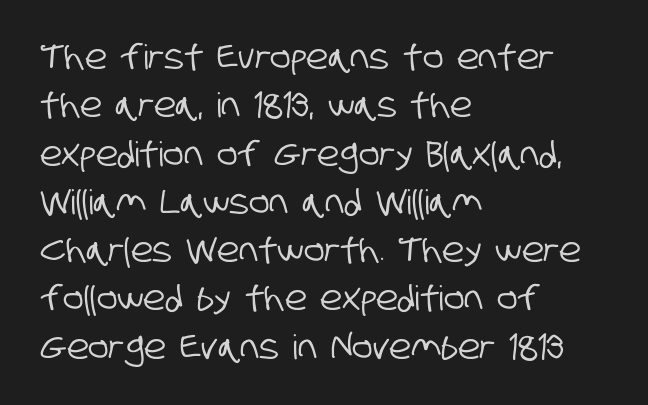
The image shows 34 px condensed sans-serif type; set left-aligned, normal line spacing (1.42x), normal letter spacing, not underlined; low stroke contrast and a large x-height.
